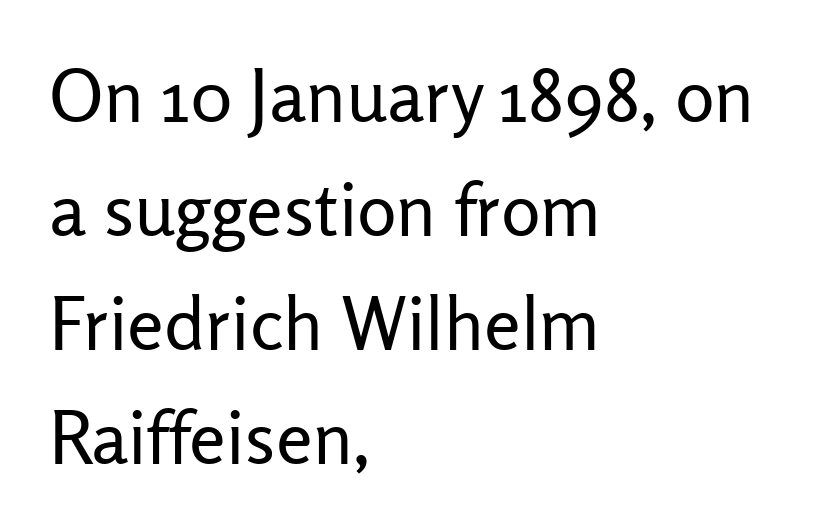
The image shows 74 px regular-weight sans-serif type, upright; set left-aligned, normal line spacing (1.54x), normal letter spacing, not underlined; low stroke contrast and a medium x-height.
